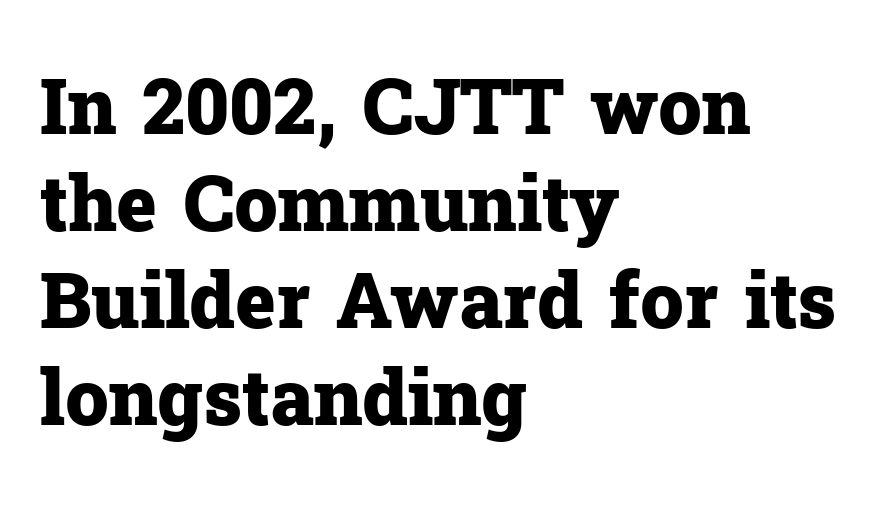
The image shows 77 px heavy serif type, upright; set left-aligned, normal line spacing (1.26x), normal letter spacing, not underlined; low stroke contrast and a medium x-height.
